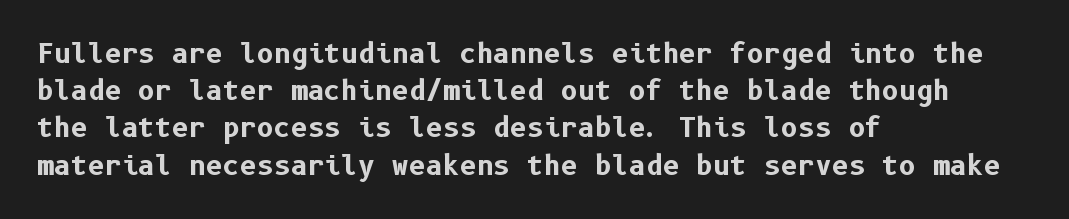
{"italic": "no", "bold": "yes", "underline": "no", "align": "left", "line_spacing": "normal", "line_spacing_ratio": 1.43, "letter_spacing": "normal", "letter_spacing_em": 0.0, "glyph_px": 26}
